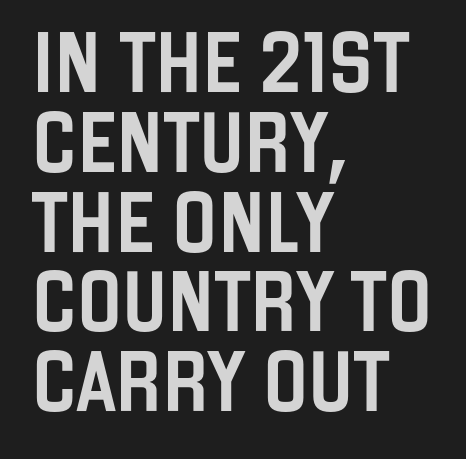
The image shows 60 px condensed sans-serif type, upright; set left-aligned, normal line spacing (1.33x), normal letter spacing, not underlined; low stroke contrast and a large x-height.
